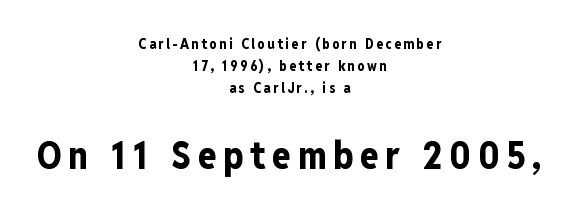
{"serif": "no", "italic": "no", "bold": "yes", "weight": "bold", "width": "condensed", "stroke_contrast": "low", "x_height": "medium", "monospaced": "no", "underline": "no", "align": "center", "line_spacing": "normal", "line_spacing_ratio": 1.57, "larger_block": "second", "size_ratio": 2.71, "glyph_px": 38}
